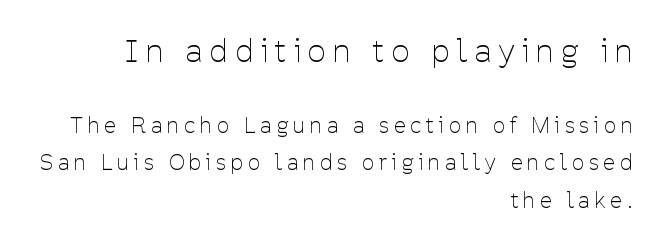
Q: Is the text bold? A: No.
Q: Is the text italic (slanted)? A: No, it is upright.
Q: Is the typeface a serif or a sans-serif typeface? A: Sans-serif.
Q: Is the text underlined? A: No.
Q: How is the paragraph aligned? A: Right-aligned.
Q: Is the spacing between letters normal or unusually wide? A: Unusually wide.
Q: Which block of text is set in a larger size, the first (top) or the second (bottom)? A: The first (top) one.
Q: Width (condensed, normal, or wide)? A: Condensed.
Q: Stroke contrast? A: Low.
Q: x-height? A: Medium.
Q: Monospaced? A: No.
